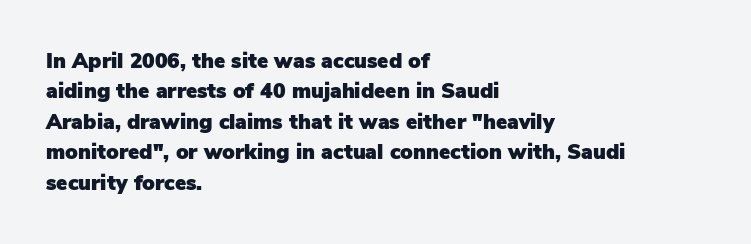
The image shows 21 px text type, upright; set left-aligned, normal line spacing (1.45x), normal letter spacing, not underlined.
